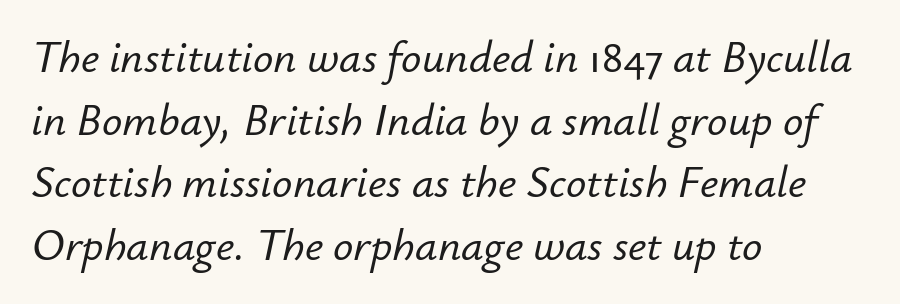
Q: Is the text italic (slanted)? A: Yes, it leans right by about 12 degrees.
Q: Is the text underlined? A: No.
Q: How is the paragraph aligned? A: Left-aligned.
Q: Is the spacing between letters normal or unusually wide? A: Normal.
Q: Is the spacing between lines tight, normal or loose? A: Normal.
Q: Width (condensed, normal, or wide)? A: Normal.
Q: Stroke contrast? A: Low.
Q: x-height? A: Small.
Q: Monospaced? A: No.
